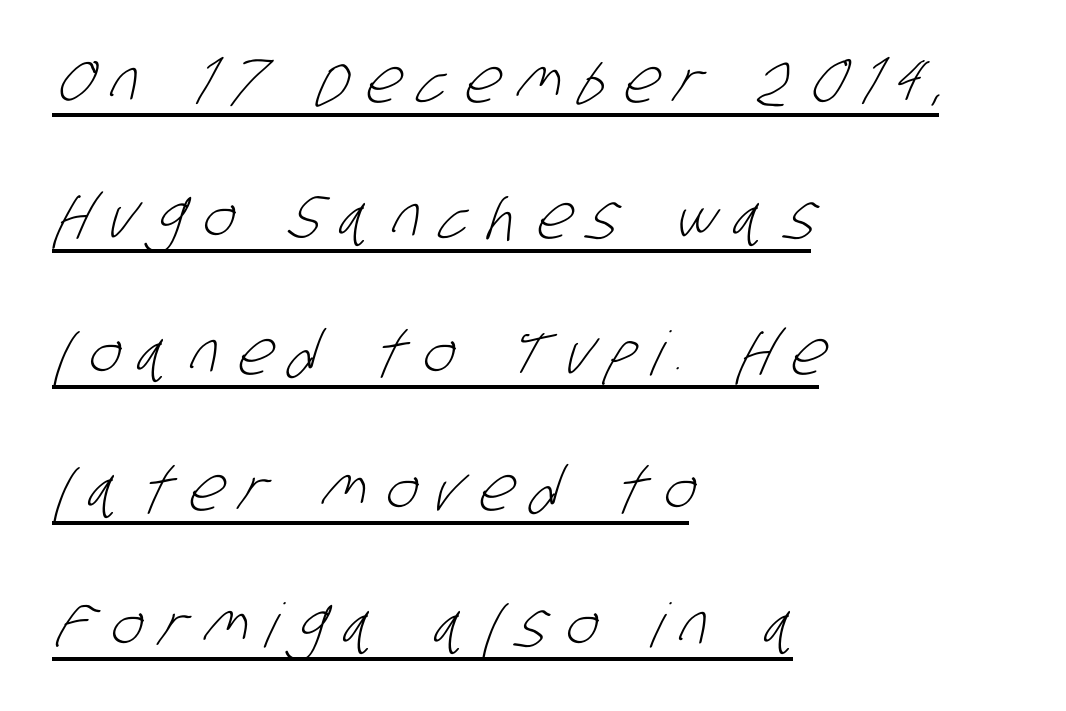
The image shows 61 px light, condensed sans-serif type; set left-aligned, loose line spacing (2.23x), unusually wide letter spacing (+0.3 em), underlined; low stroke contrast and a large x-height.
